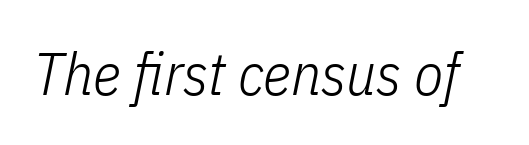
{"italic": "yes", "lean": "right", "slant_degrees": 11, "bold": "no", "weight": "light", "width": "condensed", "stroke_contrast": "low", "x_height": "medium", "monospaced": "no", "underline": "no", "letter_spacing": "normal", "letter_spacing_em": 0.0, "glyph_px": 60}
